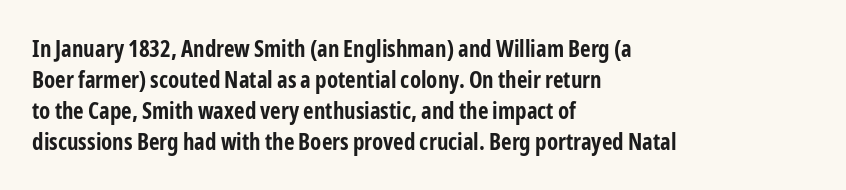
The image shows 23 px bold type, upright; set left-aligned, normal line spacing (1.35x), normal letter spacing, not underlined.
